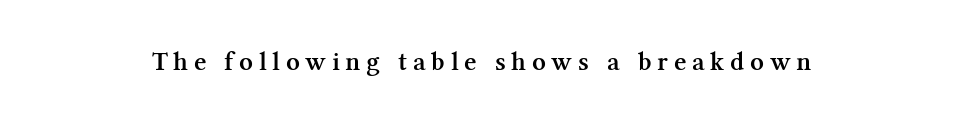
{"italic": "no", "bold": "semi", "underline": "no", "letter_spacing": "wide", "letter_spacing_em": 0.21, "glyph_px": 27}
